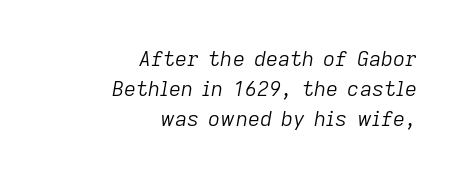
The image shows 21 px text type, italic (leaning right); set right-aligned, normal line spacing (1.43x), normal letter spacing, not underlined.
